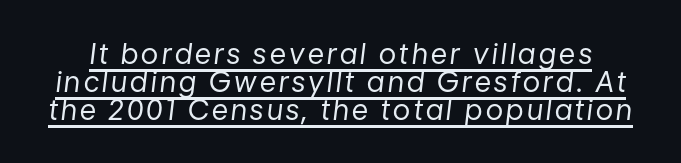
The image shows 28 px regular-weight type, italic (leaning right); set tight line spacing (1.0x), underlined; low stroke contrast and a medium x-height.
